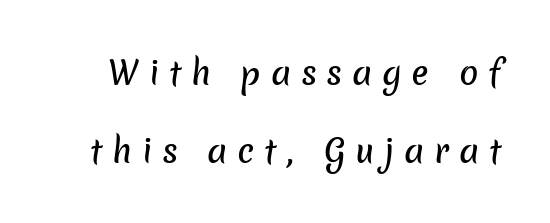
Loosely led — the rows are spread out. Note the varied advance widths — an 'i' is clearly narrower than an 'm'. Examine the stroke ends and you'll find no serifs. The zone under the glyphs is completely vacant. The type is letterspaced generously, with wide tracking.
